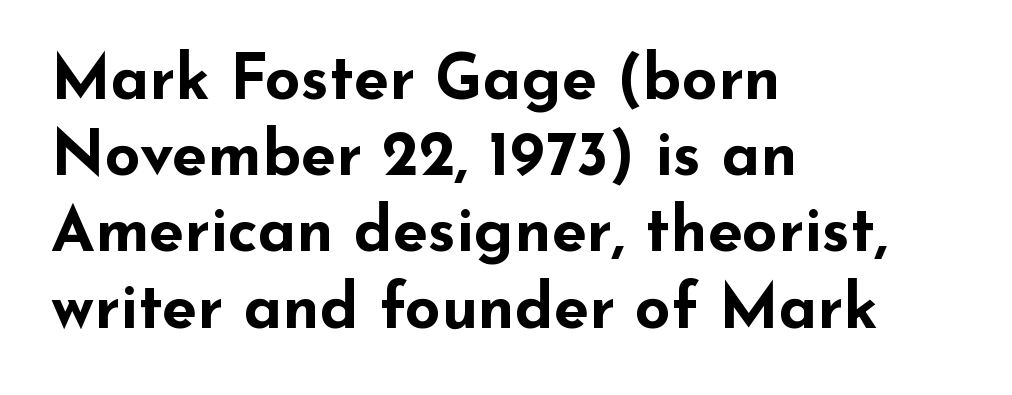
Q: Is the text bold? A: Yes.
Q: Is the text italic (slanted)? A: No, it is upright.
Q: Is the typeface a serif or a sans-serif typeface? A: Sans-serif.
Q: Is the text underlined? A: No.
Q: How is the paragraph aligned? A: Left-aligned.
Q: Is the spacing between letters normal or unusually wide? A: Normal.
Q: Width (condensed, normal, or wide)? A: Wide.
Q: Stroke contrast? A: Low.
Q: x-height? A: Small.
Q: Monospaced? A: No.
